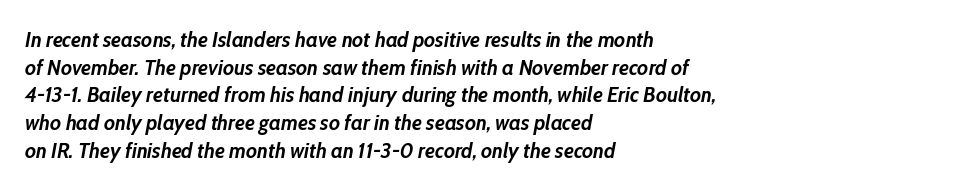
The image shows 22 px bold type, italic (leaning right); set left-aligned, normal line spacing (1.26x), normal letter spacing, not underlined.
